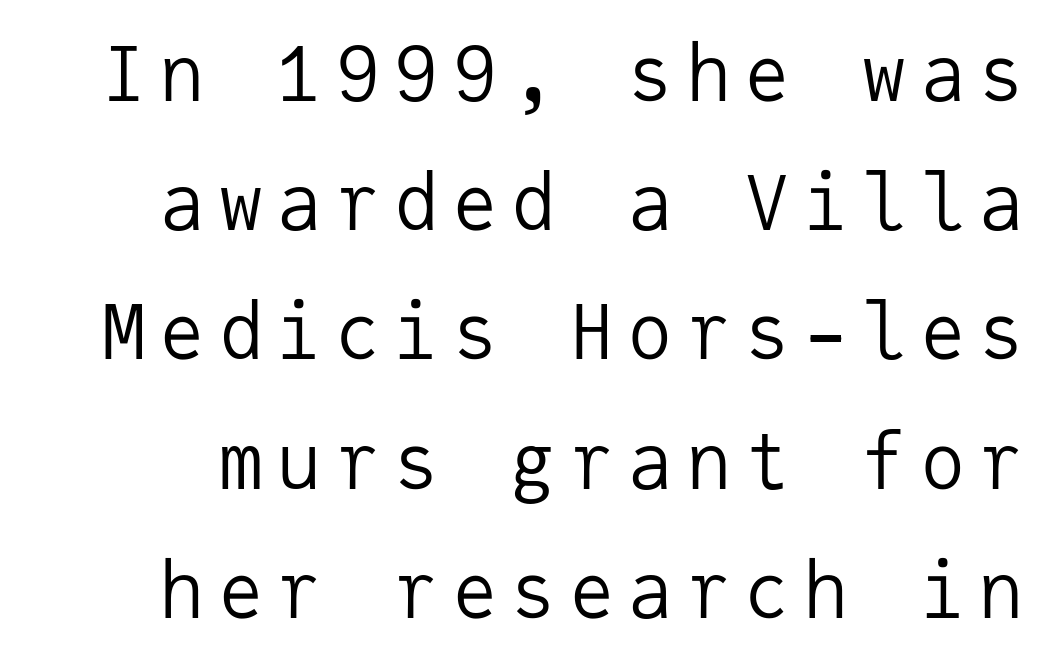
{"serif": "no", "italic": "no", "bold": "no", "weight": "regular", "width": "normal", "stroke_contrast": "low", "x_height": "medium", "monospaced": "yes", "underline": "no", "line_spacing": "normal", "line_spacing_ratio": 1.7, "glyph_px": 76}
